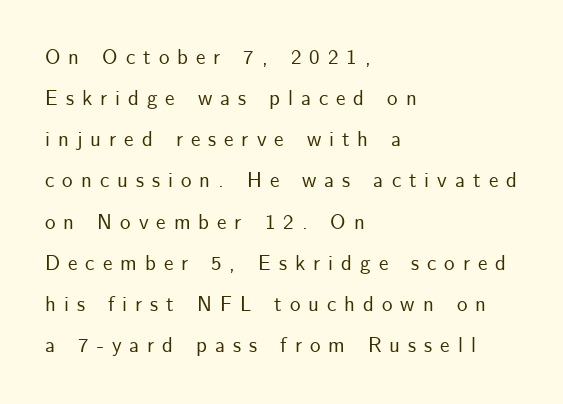
The image shows 21 px text type, upright; set left-aligned, loose line spacing (1.96x), unusually wide letter spacing (+0.38 em), not underlined.
